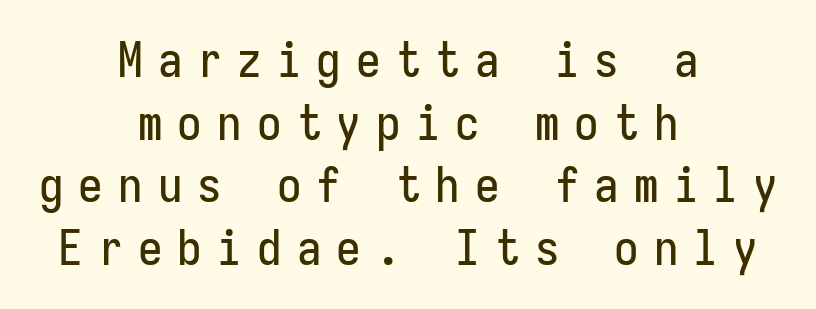
The image shows 49 px condensed sans-serif type, upright, monospaced; set centered, normal line spacing (1.28x), unusually wide letter spacing (+0.31 em), not underlined; low stroke contrast and a medium x-height.
